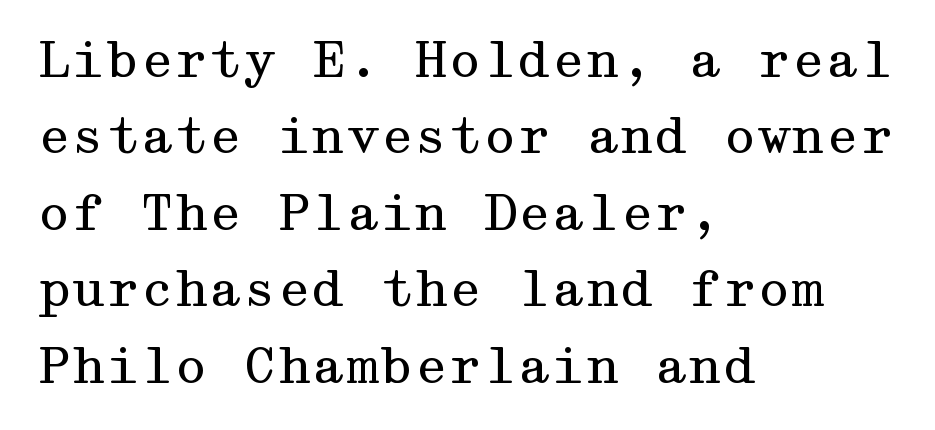
The image shows 49 px regular-weight, wide serif type, upright; set left-aligned, normal line spacing (1.56x), normal letter spacing, not underlined; medium stroke contrast and a medium x-height.
